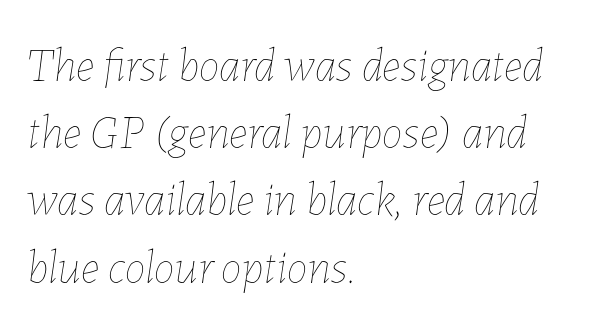
The image shows 47 px thin type, italic (leaning right); set left-aligned, normal line spacing (1.43x), normal letter spacing, not underlined; low stroke contrast and a medium x-height.
